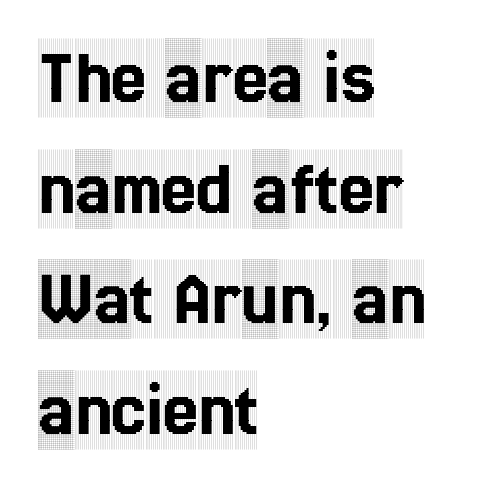
{"serif": "yes", "italic": "no", "width": "condensed", "x_height": "large", "monospaced": "no", "underline": "no", "align": "left", "line_spacing": "normal", "line_spacing_ratio": 1.4, "letter_spacing": "normal", "letter_spacing_em": 0.0, "glyph_px": 79}
